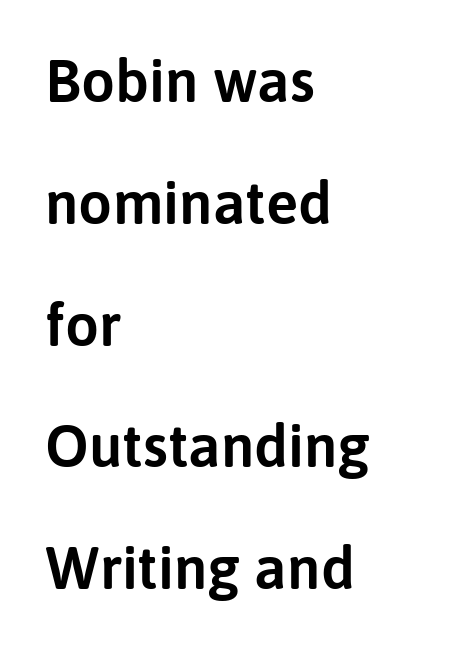
{"serif": "no", "italic": "no", "width": "normal", "stroke_contrast": "low", "x_height": "medium", "monospaced": "no", "underline": "no", "align": "left", "line_spacing": "loose", "line_spacing_ratio": 2.03, "letter_spacing": "normal", "letter_spacing_em": 0.0, "glyph_px": 60}
